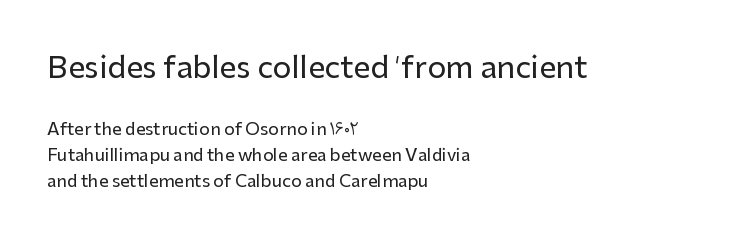
Rendered with straight, roman letterforms. Characters follow at the spacing the type designer built in. Unmarked baselines from the first word to the last. The leading is moderate, giving the passage an even texture. The passage shown begins with its larger block and ends with its smaller one. The passage shown is typeset with a sans-serif family.
